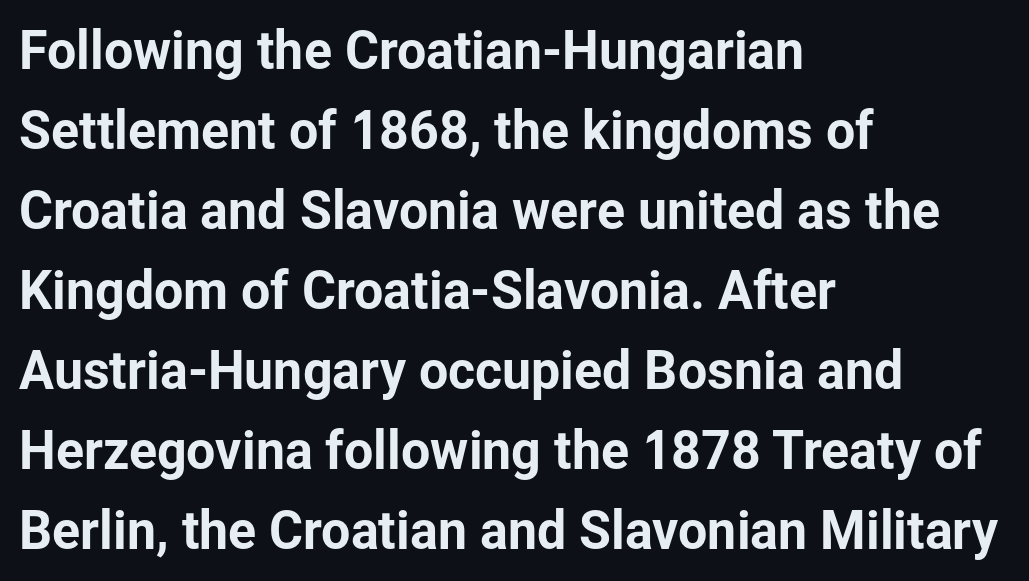
The image shows 52 px sans-serif type, upright; set left-aligned, normal line spacing (1.54x), normal letter spacing, not underlined; low stroke contrast and a medium x-height.
